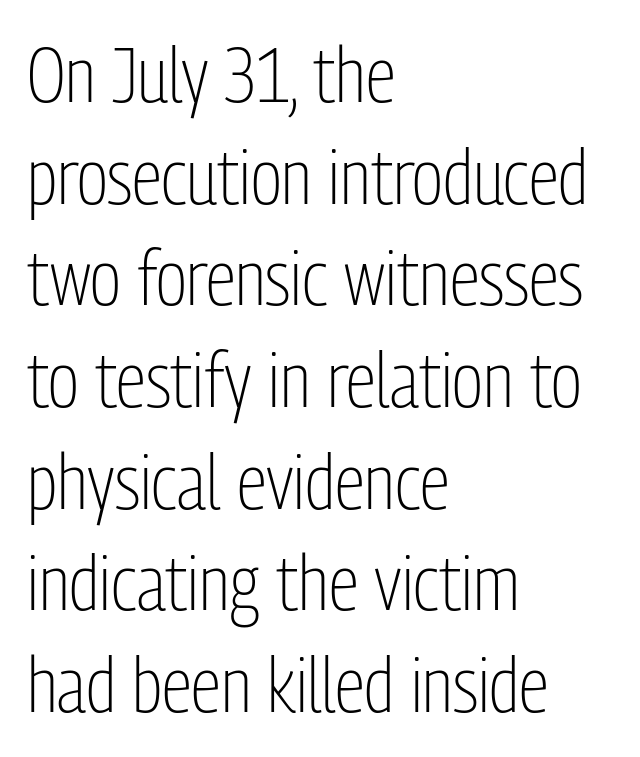
The image shows 77 px light, condensed sans-serif type, upright; set left-aligned, normal line spacing (1.32x), normal letter spacing, not underlined; low stroke contrast and a medium x-height.
